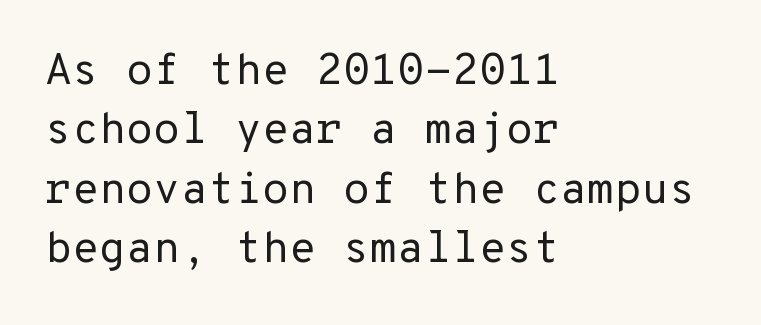
In terms of posture, this sample is upright. These lines are rendered in a fixed-pitch font. Stems here are at most as thick as an everyday book face. Whoever set this chose a conventional vertical rhythm. Type style note: lacks serifs. If you drew a ruler down the left edge, every line would touch it.
